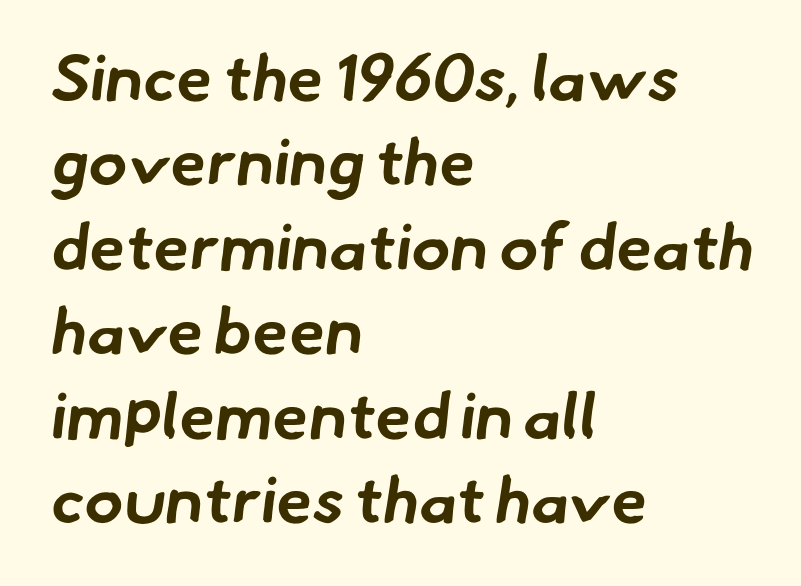
The compositor pushed each line to the left boundary. The space beneath each line is pristine and unruled. Weight check: bold — yes, fully. Think of a printed novel: that variable character pitch is what you see here. Letter spacing: default.
